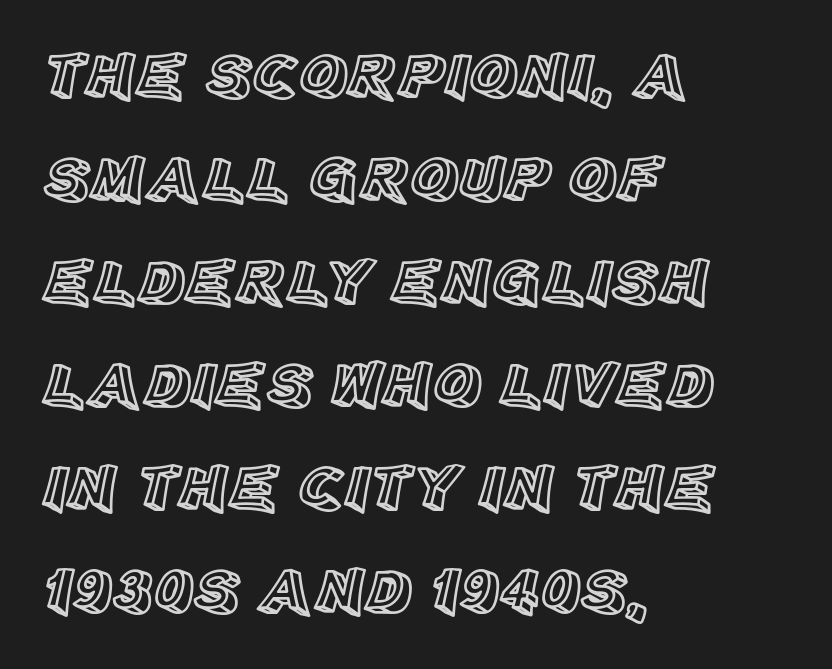
{"width": "normal", "x_height": "large", "monospaced": "no", "underline": "no", "align": "left", "line_spacing": "normal", "line_spacing_ratio": 1.56, "letter_spacing": "normal", "letter_spacing_em": 0.0, "glyph_px": 66}
